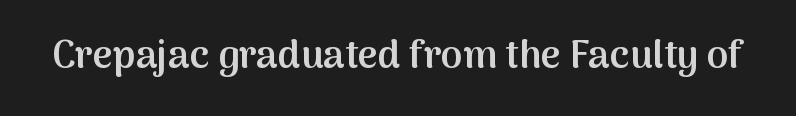
Q: Is the text bold? A: Semi-bold.
Q: Is the text italic (slanted)? A: No, it is upright.
Q: Is the typeface a serif or a sans-serif typeface? A: Sans-serif.
Q: Is the text underlined? A: No.
Q: Is the spacing between letters normal or unusually wide? A: Normal.
Q: Width (condensed, normal, or wide)? A: Normal.
Q: Stroke contrast? A: Medium.
Q: x-height? A: Medium.
Q: Monospaced? A: No.
